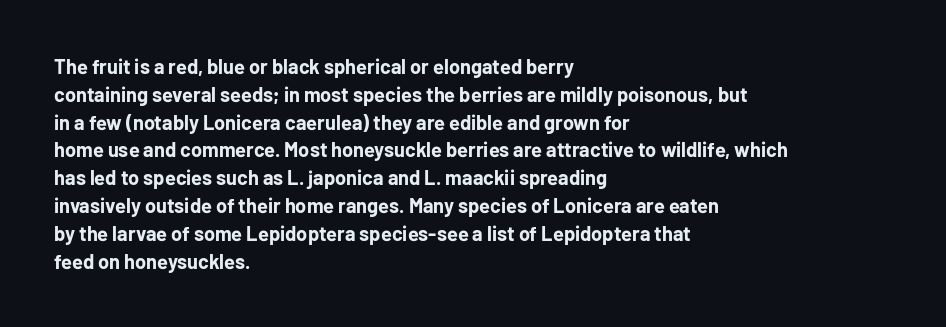
Is there any slant? The stems are plumb. Notice how thick the strokes are: this is what a full bold looks like. The vertical gap from one line to the next is medium. Leftover space on each line is placed entirely after the last word. The zone under the glyphs is completely vacant.
